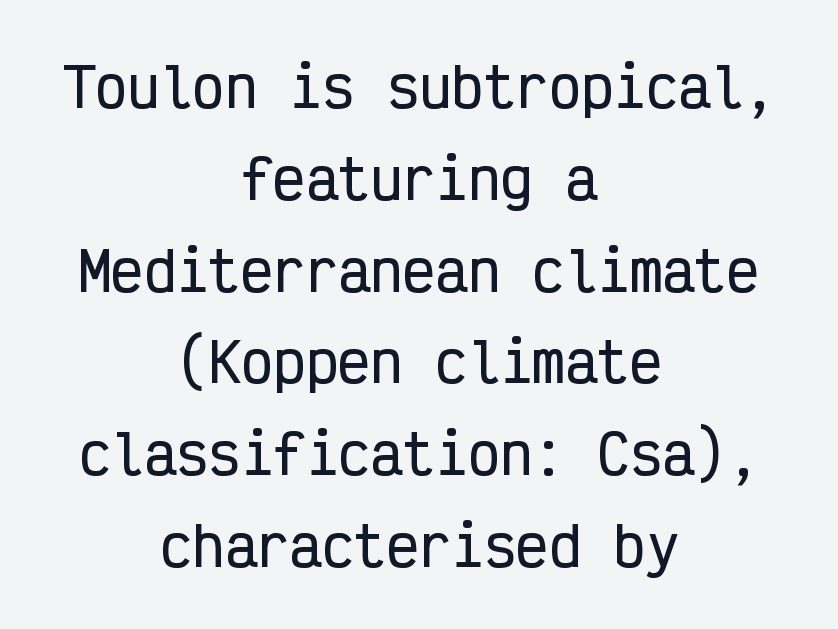
The image shows 54 px condensed sans-serif type, upright, monospaced; set centered, normal line spacing (1.7x), normal letter spacing, not underlined; low stroke contrast and a medium x-height.
